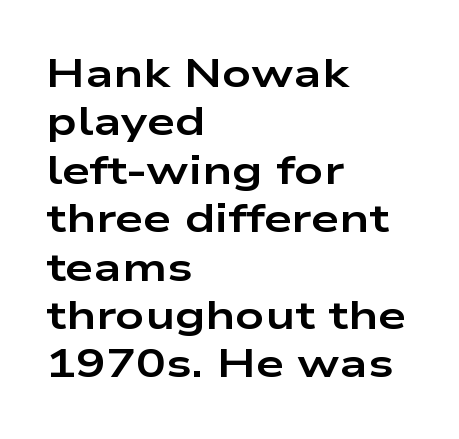
Q: Is the text bold? A: Yes.
Q: Is the text italic (slanted)? A: No, it is upright.
Q: Is the typeface a serif or a sans-serif typeface? A: Sans-serif.
Q: Is the text underlined? A: No.
Q: How is the paragraph aligned? A: Left-aligned.
Q: Is the spacing between letters normal or unusually wide? A: Normal.
Q: Width (condensed, normal, or wide)? A: Wide.
Q: Stroke contrast? A: Low.
Q: x-height? A: Medium.
Q: Monospaced? A: No.
